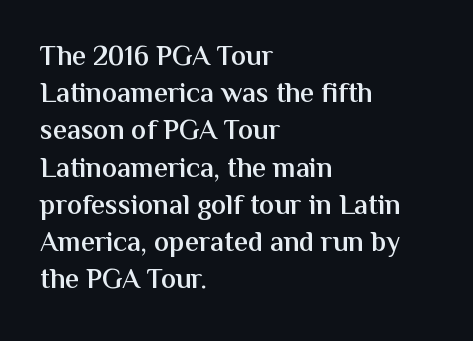
{"serif": "no", "italic": "no", "bold": "semi", "weight": "semibold", "width": "normal", "stroke_contrast": "medium", "x_height": "medium", "monospaced": "no", "underline": "no", "align": "left", "line_spacing": "normal", "line_spacing_ratio": 1.33, "letter_spacing": "normal", "letter_spacing_em": 0.0, "glyph_px": 28}
